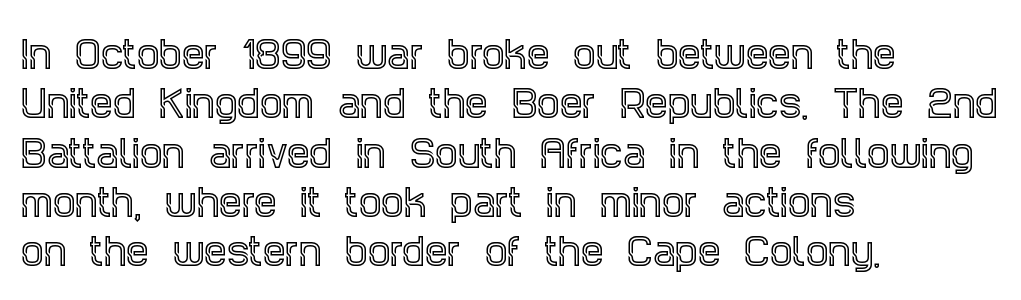
The letters stand straight up with perfectly vertical stems. Rule under the text: the space is simply empty. Is the block centered? No — it sits flush against the left margin. This is serif lettering, the kind often seen in printed books.
